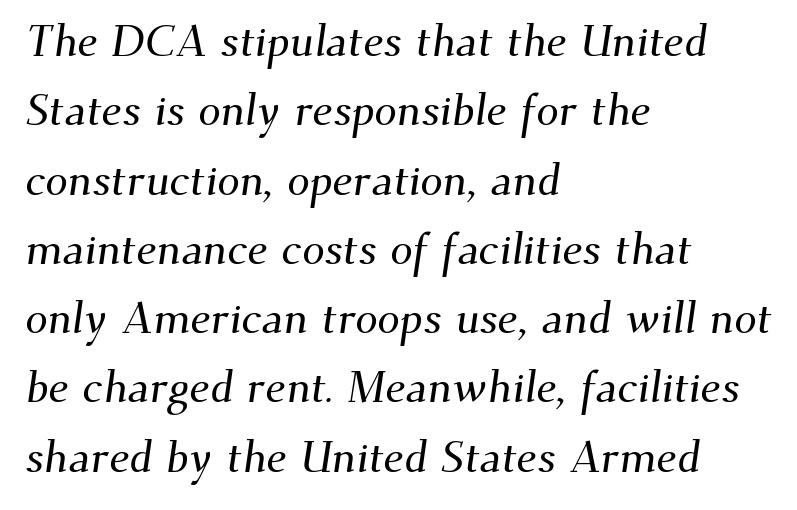
Do the characters align in a grid? No, the font is proportional. Each row of text sits above clean, open space. The rendering anchors every line to the left-hand side. These lines keep a tight, regular rhythm from letter to letter.
